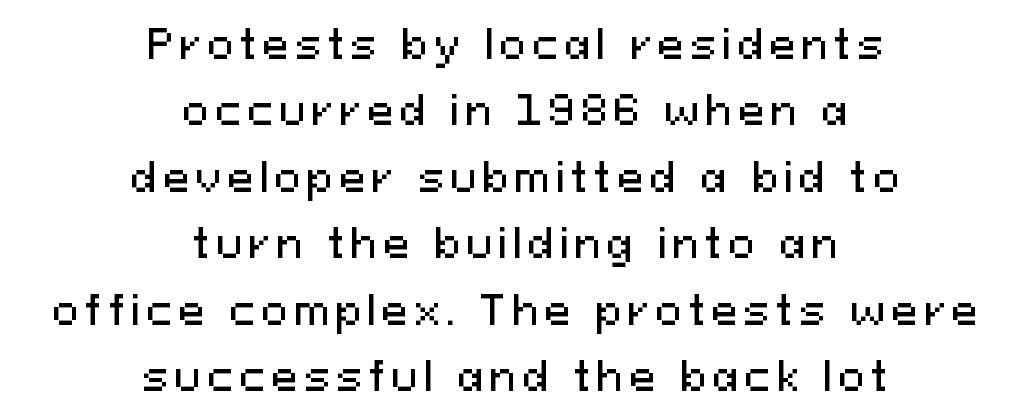
Q: Is the text italic (slanted)? A: No, it is upright.
Q: Is the typeface a serif or a sans-serif typeface? A: Sans-serif.
Q: Is the text underlined? A: No.
Q: How is the paragraph aligned? A: Centered.
Q: Is the spacing between lines tight, normal or loose? A: Normal.
Q: Width (condensed, normal, or wide)? A: Normal.
Q: Stroke contrast? A: Medium.
Q: x-height? A: Medium.
Q: Monospaced? A: No.
